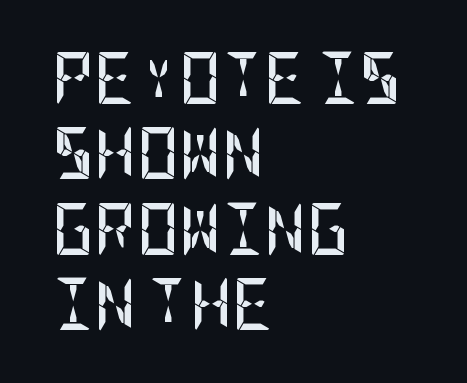
The image shows 52 px semibold, condensed sans-serif type, upright; set left-aligned, normal line spacing (1.45x), normal letter spacing, not underlined; low stroke contrast and a large x-height.
